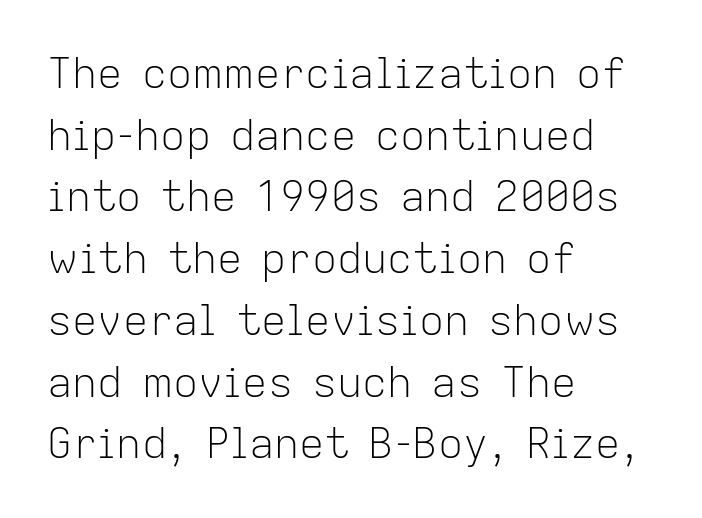
The image shows 42 px light sans-serif type, upright; set left-aligned, normal line spacing (1.47x), normal letter spacing, not underlined; low stroke contrast and a medium x-height.
